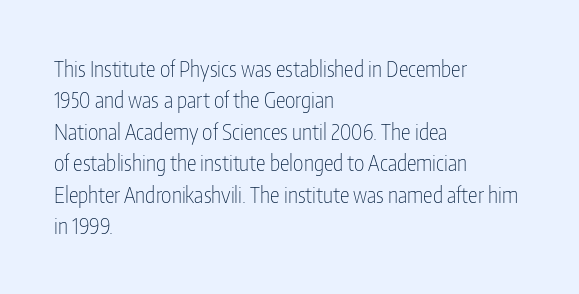
{"italic": "no", "bold": "no", "underline": "no", "align": "left", "line_spacing": "normal", "line_spacing_ratio": 1.43, "letter_spacing": "normal", "letter_spacing_em": 0.0, "glyph_px": 22}
